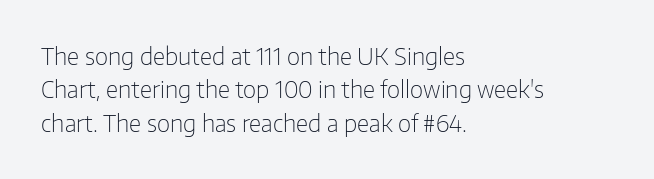
How would I describe the line gaps? Plain and ordinary. Just letters on the line, the space beneath them empty. Alignment: flush left. In terms of posture, this sample is upright.
